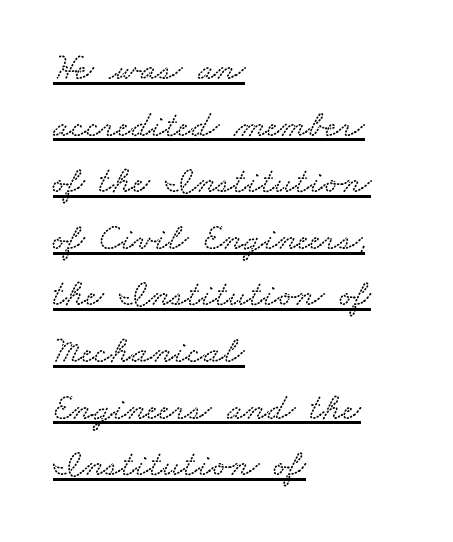
This sample has the flowing, uneven cadence of proportional lettering. The setting favours the left margin, as ordinary paragraphs usually do. The designer left line spacing at the default. Default kerning and tracking; the words read as compact shapes. Caption: lettering with a line underneath.
